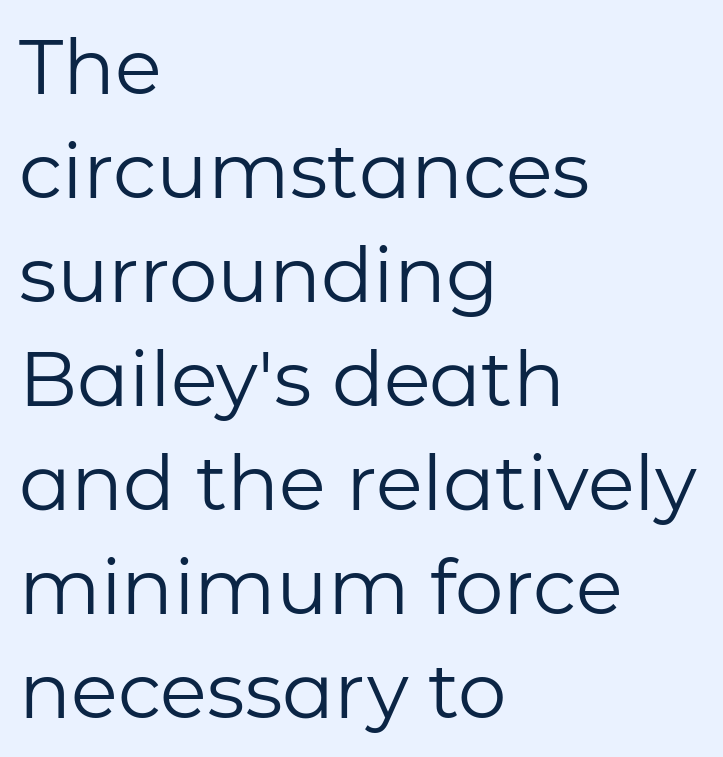
Q: Is the text bold? A: No.
Q: Is the text italic (slanted)? A: No, it is upright.
Q: Is the typeface a serif or a sans-serif typeface? A: Sans-serif.
Q: Is the text underlined? A: No.
Q: How is the paragraph aligned? A: Left-aligned.
Q: Is the spacing between letters normal or unusually wide? A: Normal.
Q: Is the spacing between lines tight, normal or loose? A: Normal.
Q: Width (condensed, normal, or wide)? A: Normal.
Q: Stroke contrast? A: Low.
Q: x-height? A: Medium.
Q: Monospaced? A: No.
